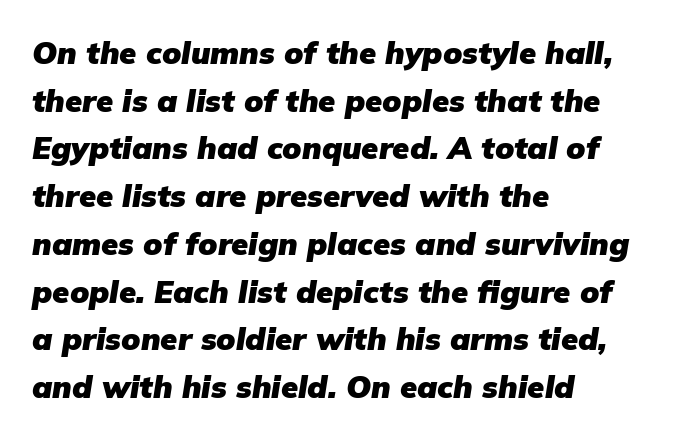
Think of a printed novel: that variable character pitch is what you see here. Default kerning and tracking; the words read as compact shapes. Caption: multi-line text, flush left, ragged right. A normal amount of white space separates one row of letters from the next.
